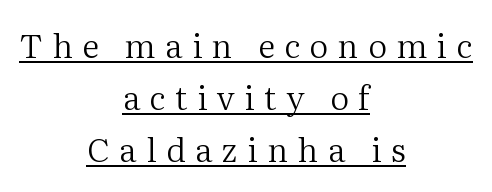
{"serif": "yes", "italic": "no", "bold": "no", "weight": "regular", "width": "normal", "stroke_contrast": "medium", "x_height": "medium", "monospaced": "no", "underline": "yes", "align": "center", "line_spacing": "normal", "line_spacing_ratio": 1.57, "letter_spacing": "wide", "letter_spacing_em": 0.29, "glyph_px": 33}
